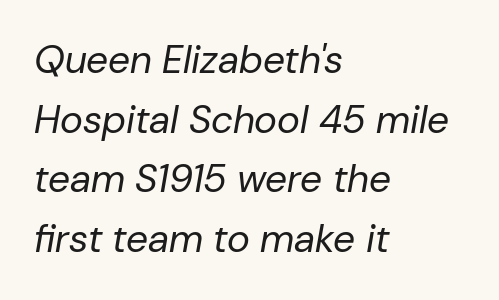
These lines are rendered in a variable-pitch font. Leftover space on each line is placed entirely after the last word. The typesetting does not lean heavy: it is not bold. The passage shown has conventional tracking throughout. Honestly, the row spacing looks completely unremarkable. Has an underline been added? It has not.
